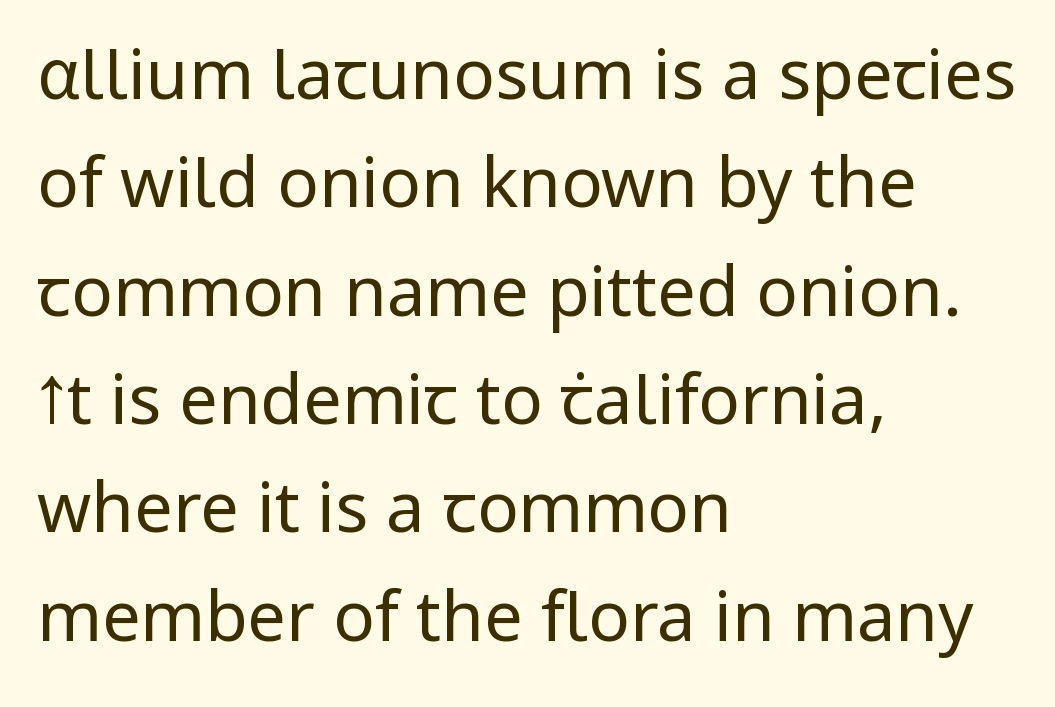
The foot of each line stays bare and open. Summary of vertical rhythm: regular, with standard interline spacing. The specimen reads as upright at a glance. One-word summary of the alignment: left.
